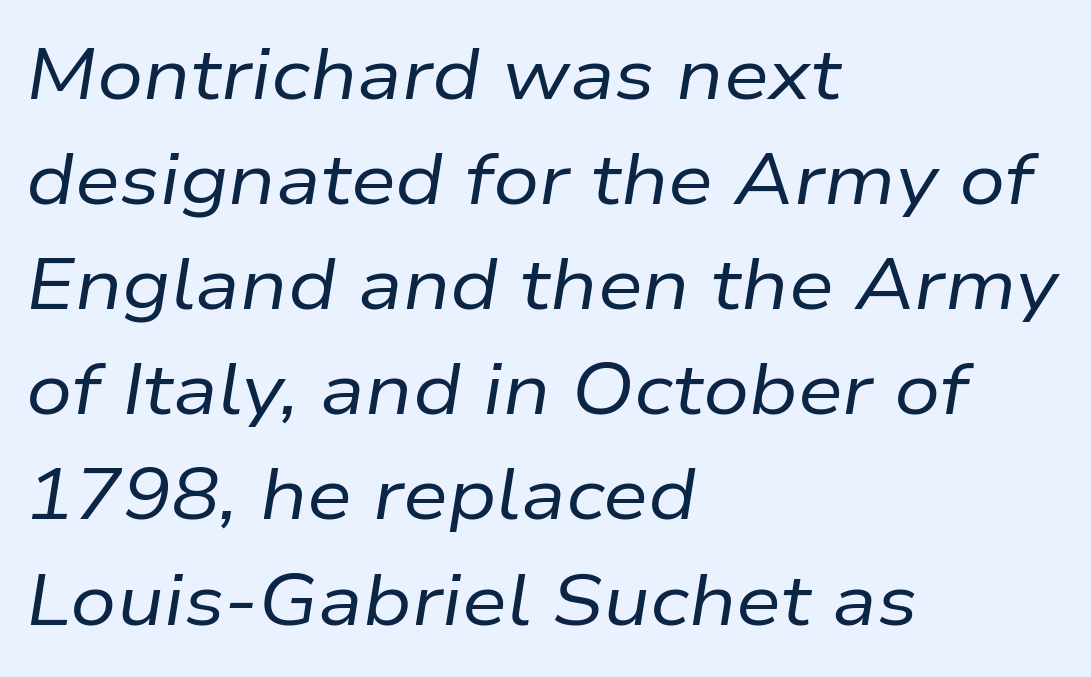
Q: Is the text bold? A: No.
Q: Is the text italic (slanted)? A: Yes, it leans right by about 9 degrees.
Q: Is the text underlined? A: No.
Q: How is the paragraph aligned? A: Left-aligned.
Q: Is the spacing between letters normal or unusually wide? A: Normal.
Q: Is the spacing between lines tight, normal or loose? A: Normal.
Q: Width (condensed, normal, or wide)? A: Normal.
Q: Stroke contrast? A: Low.
Q: x-height? A: Medium.
Q: Monospaced? A: No.
